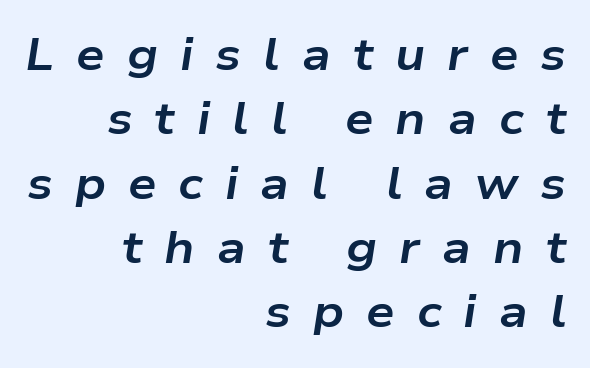
The image shows 45 px bold, wide type, italic (leaning right); set right-aligned, normal line spacing (1.43x), unusually wide letter spacing (+0.49 em), not underlined; low stroke contrast and a medium x-height.
